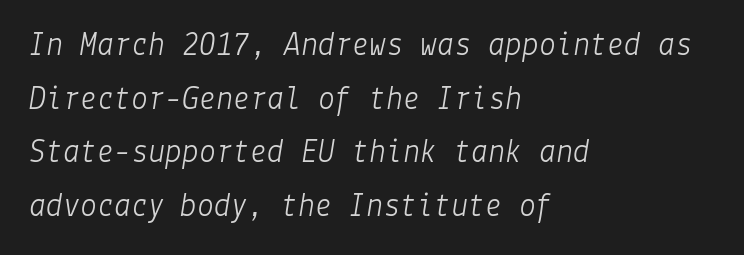
Emphasis-style slanted type is in use. These glyphs show unthickened strokes, regular width or finer. Teacher's note: observe the even left margin — that is flush-left alignment. The zone under the glyphs is completely vacant. You could call the tracking neutral — neither tight nor loose.
